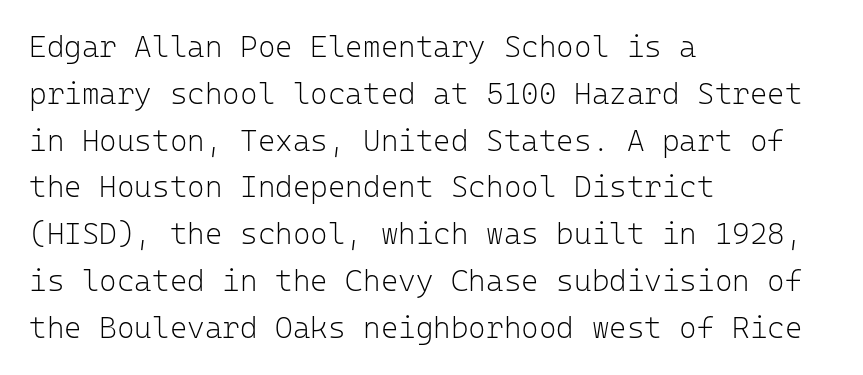
{"serif": "no", "italic": "no", "bold": "no", "weight": "light", "width": "normal", "stroke_contrast": "low", "x_height": "medium", "monospaced": "yes", "underline": "no", "align": "left", "line_spacing": "normal", "line_spacing_ratio": 1.56, "letter_spacing": "normal", "letter_spacing_em": 0.0, "glyph_px": 30}
